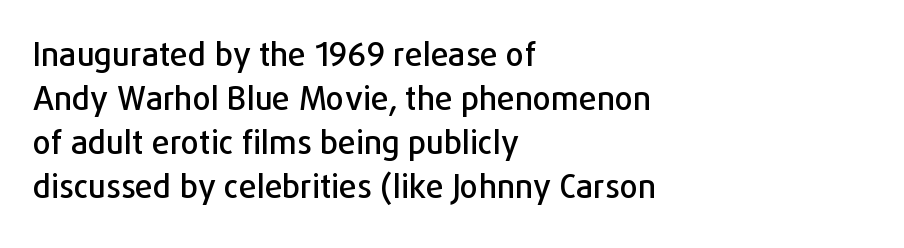
{"serif": "no", "italic": "no", "width": "normal", "stroke_contrast": "low", "x_height": "medium", "monospaced": "no", "underline": "no", "align": "left", "line_spacing": "normal", "line_spacing_ratio": 1.38, "letter_spacing": "normal", "letter_spacing_em": 0.0, "glyph_px": 32}
